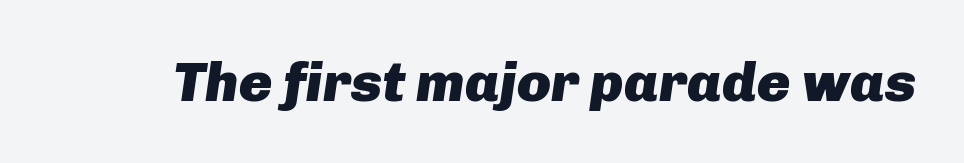
Nobody drew a line under any word here. The face used here is proportionally spaced, like ordinary book or web type. Designer's note — italics engaged. On the weight axis this lands at bold, roughly 700. Does extra space separate the letters? No, they use regular spacing.
